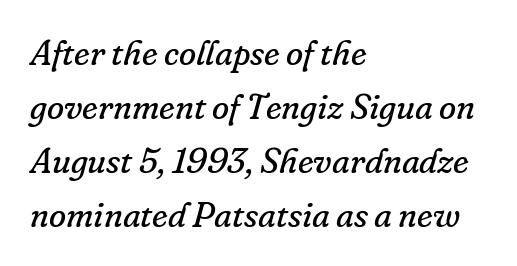
The image shows 35 px regular-weight serif type, italic (leaning right); set left-aligned, normal line spacing (1.54x), normal letter spacing, not underlined; low stroke contrast and a small x-height.
